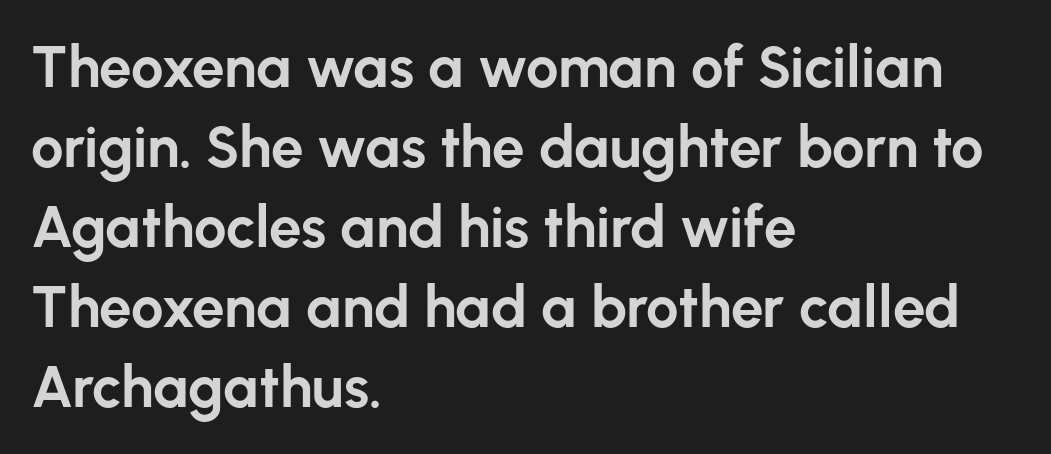
The ragged edge is on the right, which tells us the setting is flush left. Vertically, the passage feels balanced, rows spaced as you'd expect. Students, this is bold: see how much ink each stroke carries. Glance below the letters and you will spot only blank space. Tracking value appears to be zero — textbook default spacing. Think of a printed novel: that variable character pitch is what you see here.
